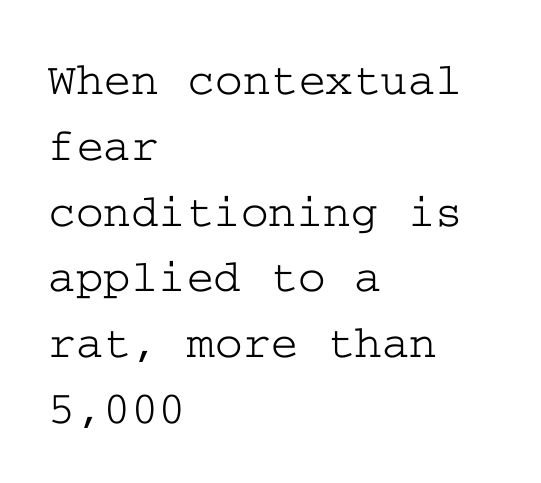
This is the regular roman posture of the typeface. Note: serifs present on the glyphs. No word sits above an underline. The rows are spaced the way most documents space them. A classic flush-left, rag-right setting is used for this passage. Short note: letters normally spaced.
